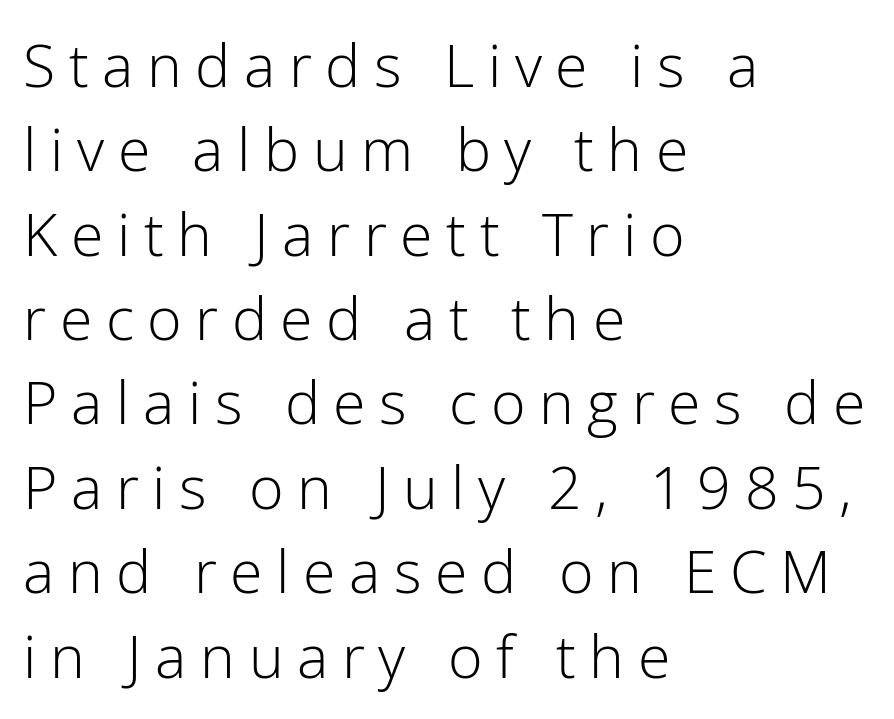
{"serif": "no", "italic": "no", "bold": "no", "weight": "light", "width": "normal", "stroke_contrast": "low", "x_height": "medium", "monospaced": "no", "underline": "no", "align": "left", "line_spacing": "normal", "line_spacing_ratio": 1.43, "letter_spacing": "wide", "letter_spacing_em": 0.23, "glyph_px": 59}
